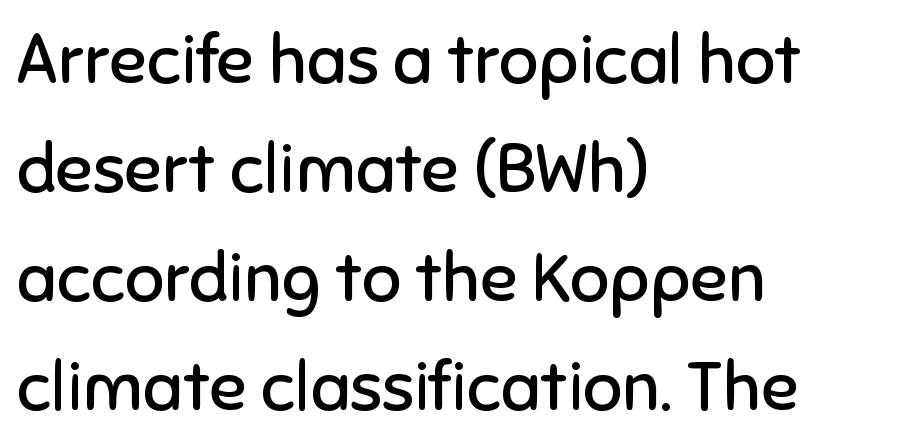
Q: Is the text bold? A: No.
Q: Is the text italic (slanted)? A: No, it is upright.
Q: Is the typeface a serif or a sans-serif typeface? A: Sans-serif.
Q: Is the text underlined? A: No.
Q: How is the paragraph aligned? A: Left-aligned.
Q: Is the spacing between letters normal or unusually wide? A: Normal.
Q: Is the spacing between lines tight, normal or loose? A: Normal.
Q: Width (condensed, normal, or wide)? A: Normal.
Q: Stroke contrast? A: Low.
Q: x-height? A: Medium.
Q: Monospaced? A: No.
